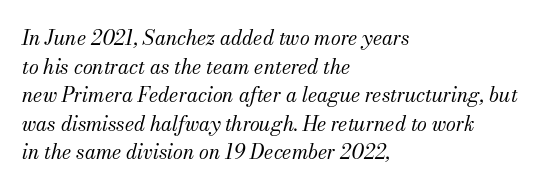
The image shows 20 px text type, italic (leaning right); set left-aligned, normal line spacing (1.43x), normal letter spacing, not underlined.
